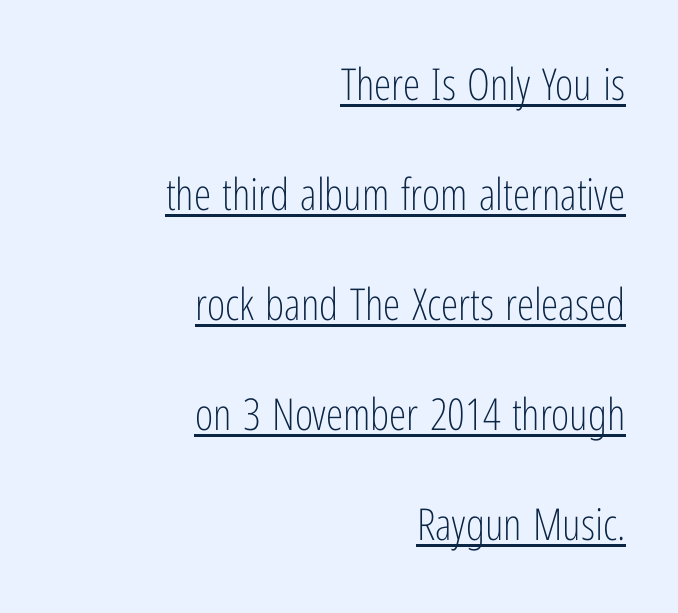
{"serif": "no", "italic": "no", "bold": "no", "weight": "light", "width": "condensed", "stroke_contrast": "low", "x_height": "medium", "monospaced": "no", "underline": "yes", "align": "right", "line_spacing": "loose", "line_spacing_ratio": 2.5, "letter_spacing": "normal", "letter_spacing_em": 0.0, "glyph_px": 44}
